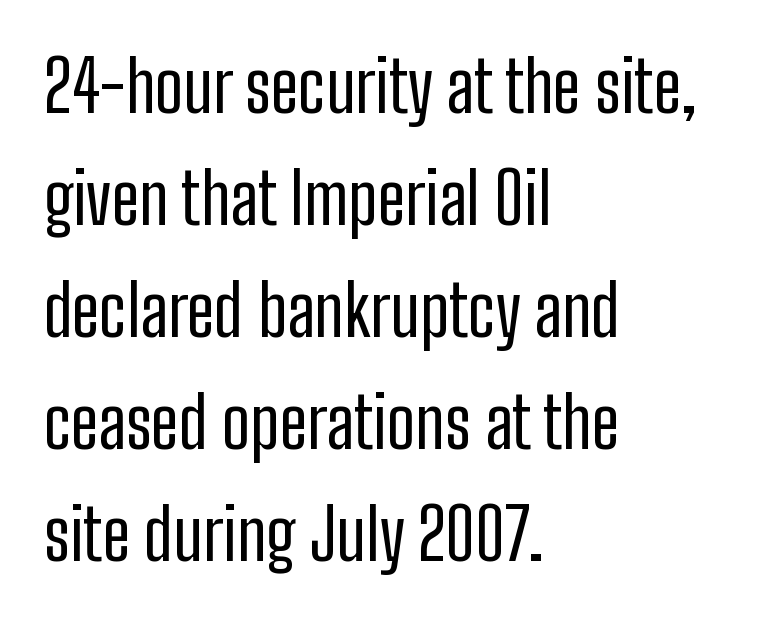
The image shows 70 px regular-weight, condensed sans-serif type, upright; set left-aligned, normal line spacing (1.6x), normal letter spacing, not underlined; low stroke contrast and a medium x-height.
